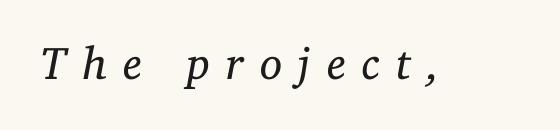
Q: Is the text bold? A: No.
Q: Is the text italic (slanted)? A: Yes, it leans right by about 11 degrees.
Q: Is the typeface a serif or a sans-serif typeface? A: Serif.
Q: Is the text underlined? A: No.
Q: Is the spacing between letters normal or unusually wide? A: Unusually wide.
Q: Width (condensed, normal, or wide)? A: Normal.
Q: Stroke contrast? A: Low.
Q: x-height? A: Medium.
Q: Monospaced? A: No.
